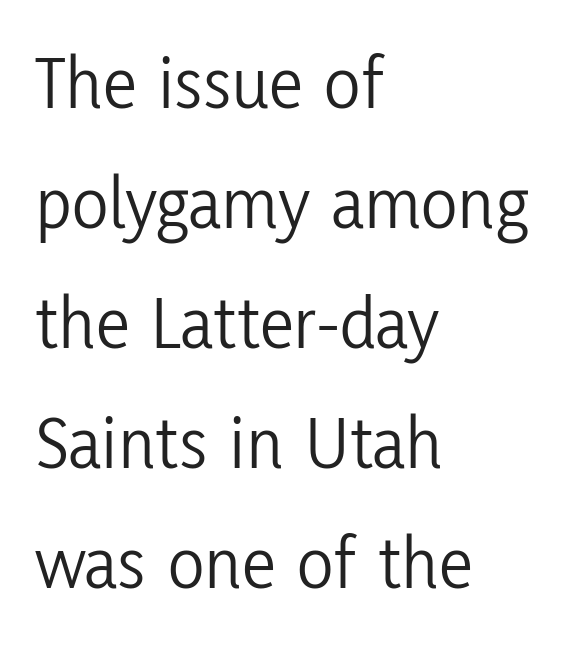
{"serif": "no", "italic": "no", "bold": "no", "weight": "light", "width": "condensed", "stroke_contrast": "low", "x_height": "medium", "monospaced": "no", "underline": "no", "align": "left", "line_spacing": "normal", "line_spacing_ratio": 1.58, "letter_spacing": "normal", "letter_spacing_em": 0.0, "glyph_px": 76}
